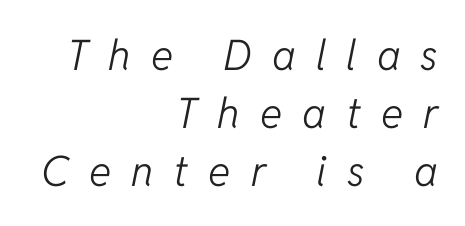
{"italic": "yes", "lean": "right", "slant_degrees": 11, "bold": "no", "weight": "light", "width": "normal", "stroke_contrast": "low", "x_height": "medium", "monospaced": "no", "underline": "no", "align": "right", "line_spacing": "normal", "line_spacing_ratio": 1.38, "letter_spacing": "wide", "letter_spacing_em": 0.48, "glyph_px": 42}
